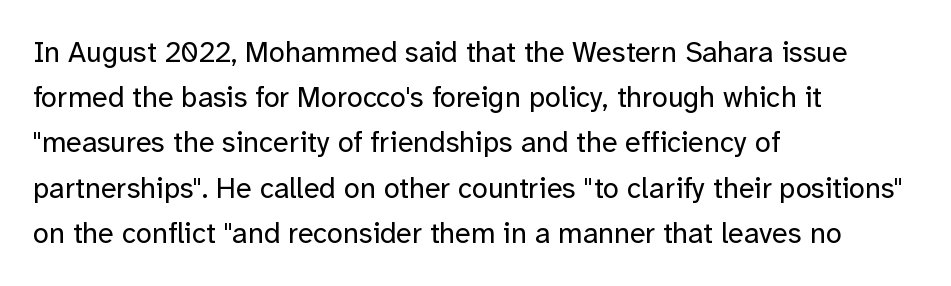
Q: Is the text bold? A: No.
Q: Is the text italic (slanted)? A: No, it is upright.
Q: Is the typeface a serif or a sans-serif typeface? A: Sans-serif.
Q: Is the text underlined? A: No.
Q: How is the paragraph aligned? A: Left-aligned.
Q: Is the spacing between letters normal or unusually wide? A: Normal.
Q: Is the spacing between lines tight, normal or loose? A: Normal.
Q: Width (condensed, normal, or wide)? A: Normal.
Q: Stroke contrast? A: Low.
Q: x-height? A: Medium.
Q: Monospaced? A: No.
